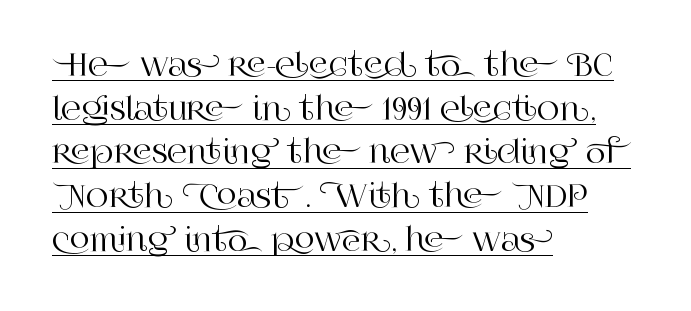
The image shows 31 px serif type, upright; set left-aligned, normal line spacing (1.41x), normal letter spacing, underlined; high stroke contrast and a large x-height.
